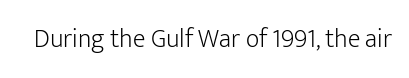
{"italic": "no", "bold": "no", "underline": "no", "letter_spacing": "normal", "letter_spacing_em": 0.0, "glyph_px": 26}
